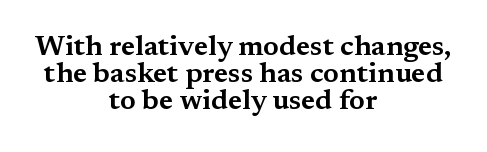
The image shows 28 px wide serif type, upright; set centered, tight line spacing (0.97x), normal letter spacing, not underlined; medium stroke contrast and a medium x-height.
